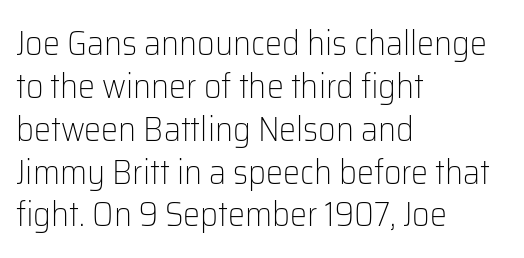
{"serif": "no", "italic": "no", "bold": "no", "weight": "light", "width": "normal", "stroke_contrast": "low", "x_height": "medium", "monospaced": "no", "underline": "no", "align": "left", "line_spacing": "normal", "line_spacing_ratio": 1.26, "letter_spacing": "normal", "letter_spacing_em": 0.0, "glyph_px": 34}
